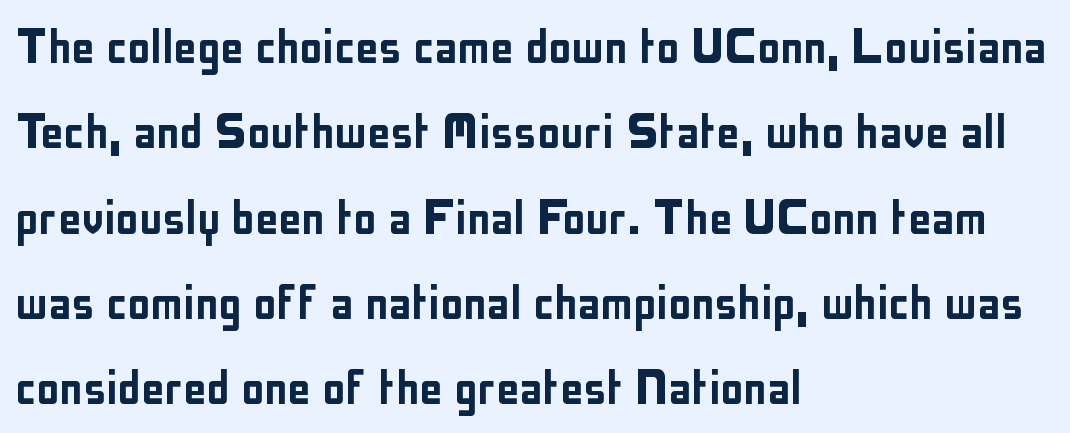
{"serif": "no", "italic": "no", "width": "condensed", "stroke_contrast": "low", "x_height": "medium", "monospaced": "no", "underline": "no", "align": "left", "line_spacing": "normal", "line_spacing_ratio": 1.47, "letter_spacing": "normal", "letter_spacing_em": 0.0, "glyph_px": 58}
